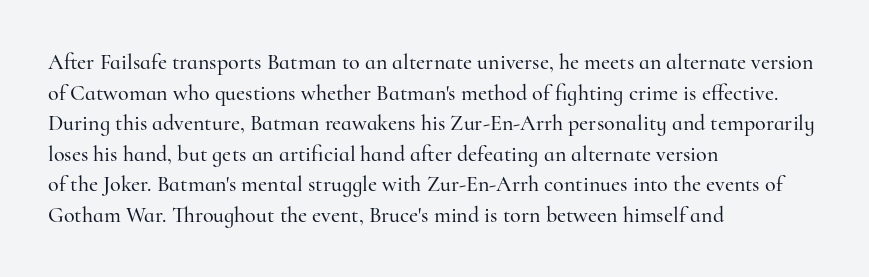
The image shows 22 px text type, upright; set left-aligned, normal line spacing (1.39x), normal letter spacing, not underlined.
